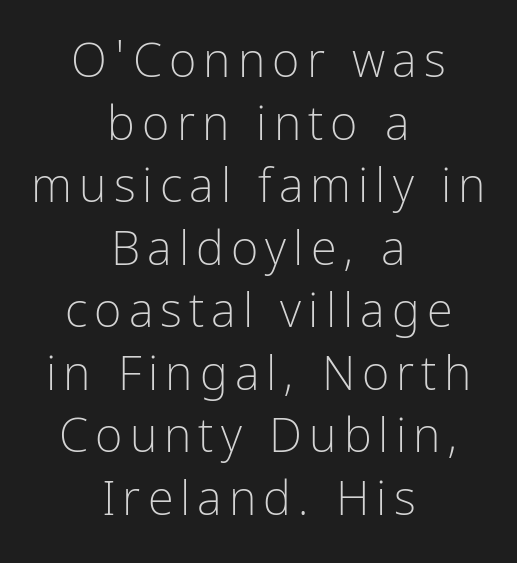
Q: Is the text bold? A: No.
Q: Is the text italic (slanted)? A: No, it is upright.
Q: Is the typeface a serif or a sans-serif typeface? A: Sans-serif.
Q: Is the text underlined? A: No.
Q: How is the paragraph aligned? A: Centered.
Q: Is the spacing between lines tight, normal or loose? A: Normal.
Q: Width (condensed, normal, or wide)? A: Condensed.
Q: Stroke contrast? A: Low.
Q: x-height? A: Medium.
Q: Monospaced? A: No.
